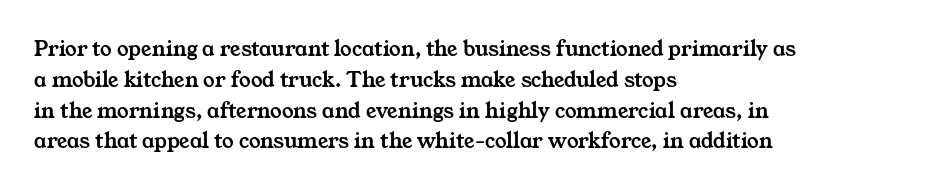
Spacing between characters is what you'd get straight out of the box. Evenly set lines give the paragraph a standard silhouette. Clear beneath every line of the passage. These lines are set flush left with a ragged right edge.
